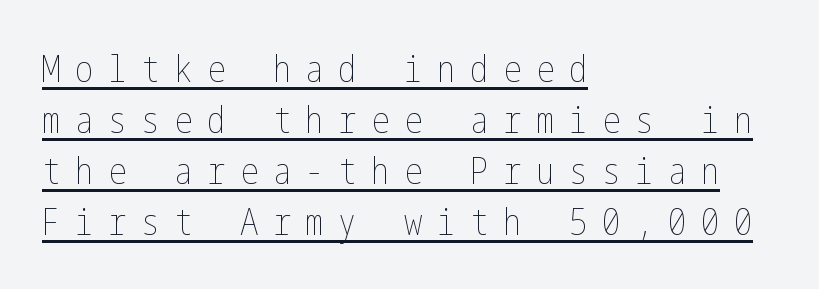
Q: Is the text bold? A: No.
Q: Is the text italic (slanted)? A: No, it is upright.
Q: Is the text underlined? A: Yes.
Q: How is the paragraph aligned? A: Left-aligned.
Q: Is the spacing between letters normal or unusually wide? A: Unusually wide.
Q: Is the spacing between lines tight, normal or loose? A: Normal.
Q: Width (condensed, normal, or wide)? A: Condensed.
Q: Stroke contrast? A: Low.
Q: x-height? A: Medium.
